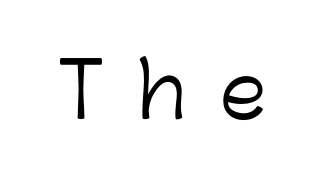
Q: Is the text bold? A: No.
Q: Is the text italic (slanted)? A: No, it is upright.
Q: Is the typeface a serif or a sans-serif typeface? A: Sans-serif.
Q: Is the text underlined? A: No.
Q: Is the spacing between letters normal or unusually wide? A: Unusually wide.
Q: Width (condensed, normal, or wide)? A: Normal.
Q: Stroke contrast? A: Low.
Q: x-height? A: Medium.
Q: Monospaced? A: No.
